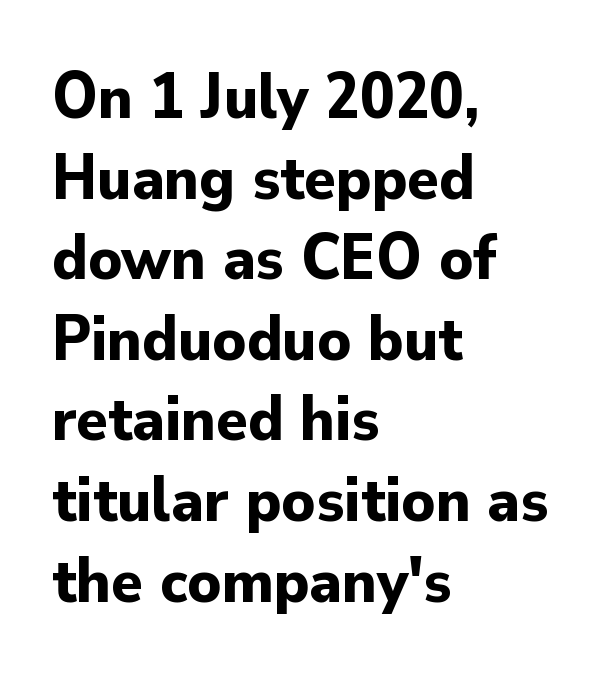
Q: Is the text bold? A: Yes.
Q: Is the text italic (slanted)? A: No, it is upright.
Q: Is the typeface a serif or a sans-serif typeface? A: Sans-serif.
Q: Is the text underlined? A: No.
Q: How is the paragraph aligned? A: Left-aligned.
Q: Is the spacing between letters normal or unusually wide? A: Normal.
Q: Width (condensed, normal, or wide)? A: Normal.
Q: Stroke contrast? A: Low.
Q: x-height? A: Small.
Q: Monospaced? A: No.
